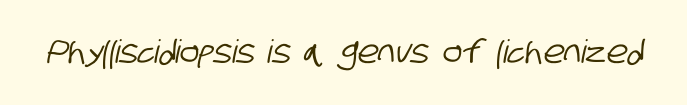
The image shows 32 px condensed sans-serif type; set normal letter spacing, not underlined; low stroke contrast and a large x-height.
